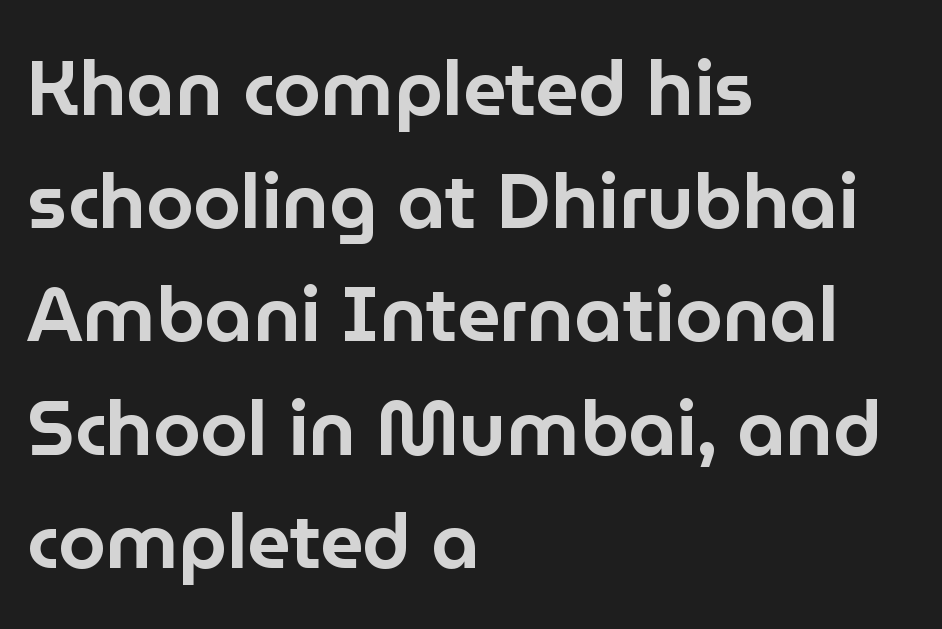
{"serif": "no", "italic": "no", "width": "normal", "stroke_contrast": "low", "x_height": "medium", "monospaced": "no", "underline": "no", "align": "left", "line_spacing": "normal", "line_spacing_ratio": 1.49, "letter_spacing": "normal", "letter_spacing_em": 0.0, "glyph_px": 76}
